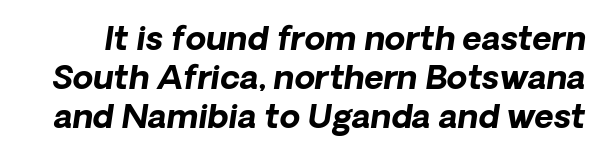
The image shows 33 px bold sans-serif type; set line spacing 1.18x, normal letter spacing, not underlined; low stroke contrast and a medium x-height.
